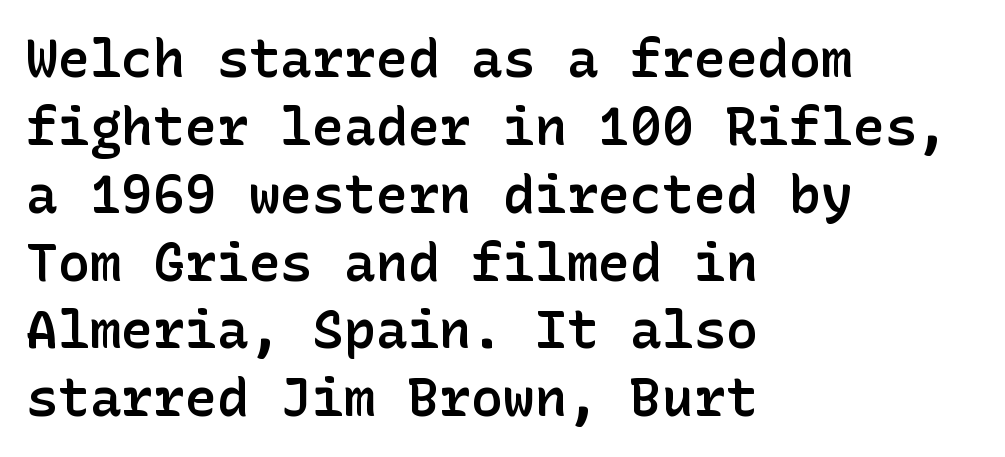
You could call the tracking neutral — neither tight nor loose. Posture: vertical. Each glyph is drawn with semibold strokes, heavier than normal yet not fully bold. Type style note: lacks serifs.
